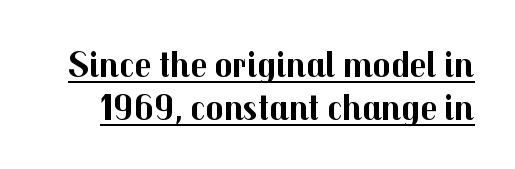
Q: Is the text bold? A: Yes.
Q: Is the text italic (slanted)? A: No, it is upright.
Q: Is the typeface a serif or a sans-serif typeface? A: Sans-serif.
Q: Is the text underlined? A: Yes.
Q: Is the spacing between letters normal or unusually wide? A: Normal.
Q: Width (condensed, normal, or wide)? A: Normal.
Q: Stroke contrast? A: Medium.
Q: x-height? A: Medium.
Q: Monospaced? A: No.
